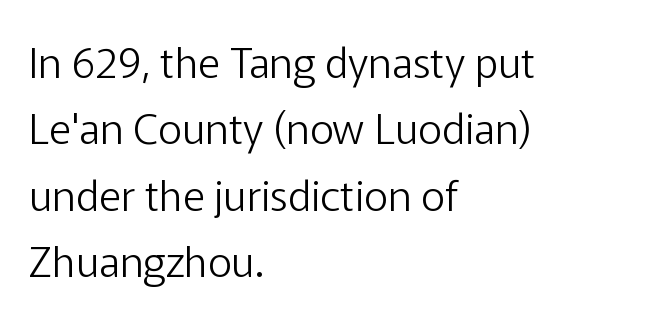
One glance says typical: line gaps are just what's usual. Typographically, this falls in the sans-serif category. No extra tracking has been applied to these lines. Underline: absent. Looks like regular typesetting: each glyph gets only the width it needs.
